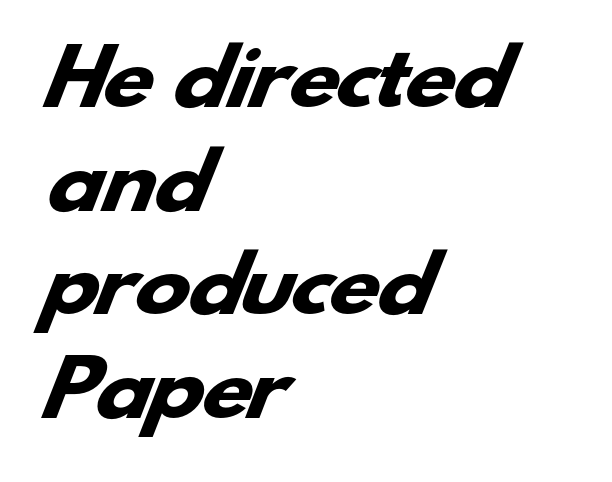
A dark, heavy texture on the line: the type is bold. The paragraph shown leans on its left margin. Grotesque or geometric, the face here clearly has no serifs. Underlining? Definitely not there. This rendering leaves character spacing at its baseline value. Does the leading feel generous? No, just average.
